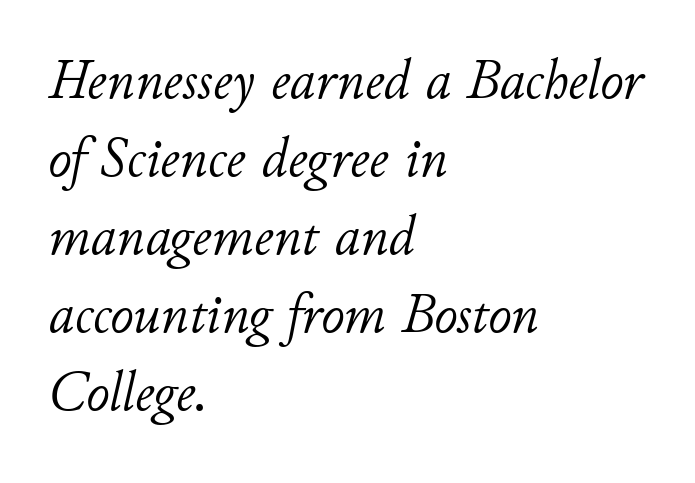
The typography opts for an oblique posture over an upright one. The space beneath each line is pristine and unruled. This sample is left-justified, so line endings fall wherever the words run out. Note the varied advance widths — an 'i' is clearly narrower than an 'm'.
